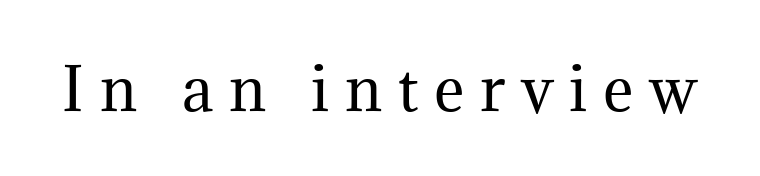
Think of a printed novel: that variable character pitch is what you see here. Unbolded letterforms with no extra heft. Honestly, there is no underline to notice here at all. In terms of letterspacing, this is a distinctly airy, spread setting. Small tapered or slab feet sit at the stroke ends, so this counts as serif.
